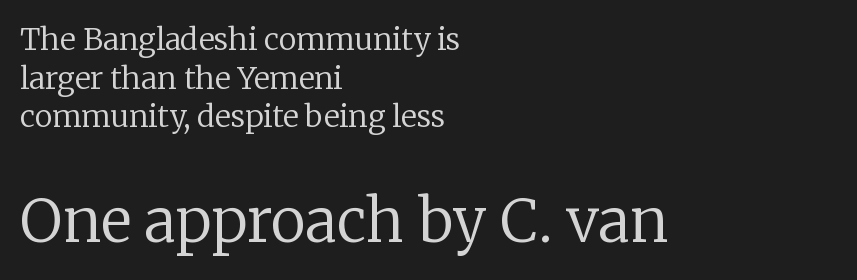
{"serif": "yes", "italic": "no", "bold": "no", "weight": "regular", "width": "normal", "stroke_contrast": "low", "x_height": "medium", "monospaced": "no", "underline": "no", "align": "left", "line_spacing": "normal", "line_spacing_ratio": 1.29, "letter_spacing": "normal", "letter_spacing_em": 0.0, "larger_block": "second", "size_ratio": 1.97, "glyph_px": 59}
